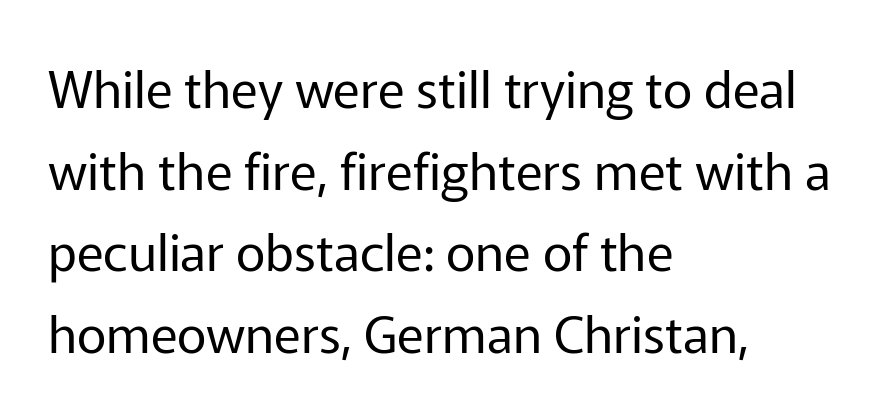
There is no visible air inserted between adjacent glyphs. Think of a printed novel: that variable character pitch is what you see here. No letter is thick-stroked: the sample isn't bold. Nothing sits at the stroke ends, so this counts as sans-serif. The letters stand upright; this is a roman face.
